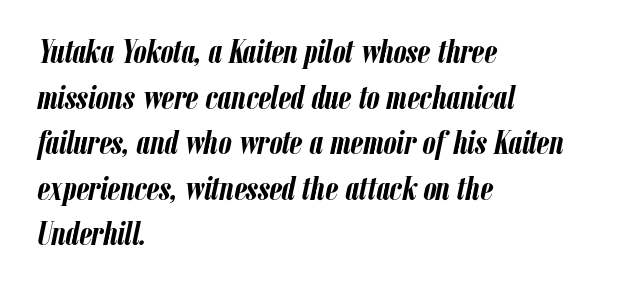
The image shows 33 px semibold, condensed type, italic (leaning right); set left-aligned, normal line spacing (1.38x), normal letter spacing, not underlined; low stroke contrast and a medium x-height.
